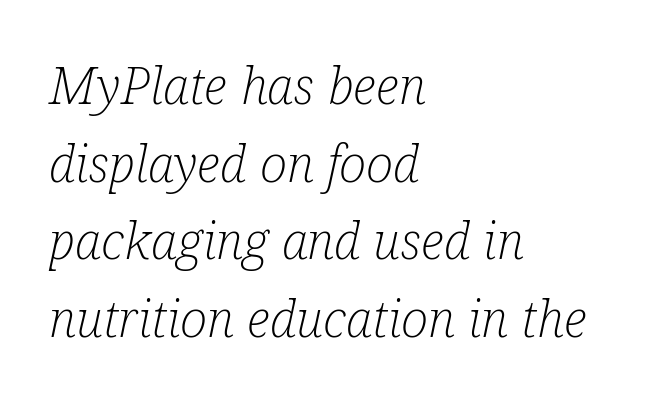
{"serif": "yes", "italic": "yes", "lean": "right", "slant_degrees": 12, "bold": "no", "weight": "light", "width": "condensed", "stroke_contrast": "low", "x_height": "medium", "monospaced": "no", "underline": "no", "align": "left", "line_spacing": "normal", "line_spacing_ratio": 1.52, "letter_spacing": "normal", "letter_spacing_em": 0.0, "glyph_px": 51}
